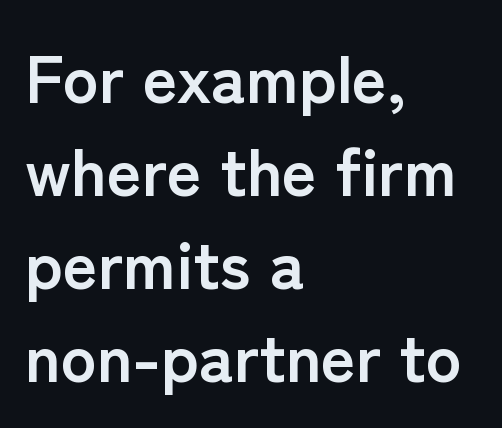
Q: Is the text bold? A: Yes.
Q: Is the text italic (slanted)? A: No, it is upright.
Q: Is the typeface a serif or a sans-serif typeface? A: Sans-serif.
Q: Is the text underlined? A: No.
Q: How is the paragraph aligned? A: Left-aligned.
Q: Is the spacing between letters normal or unusually wide? A: Normal.
Q: Is the spacing between lines tight, normal or loose? A: Normal.
Q: Width (condensed, normal, or wide)? A: Normal.
Q: Stroke contrast? A: Low.
Q: x-height? A: Medium.
Q: Monospaced? A: No.
